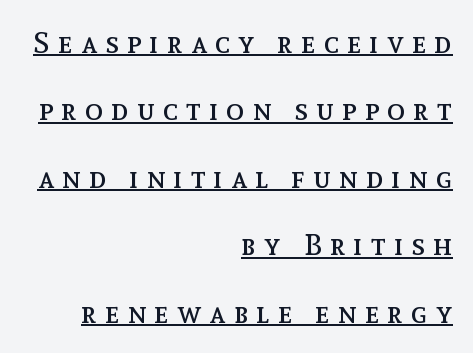
This sample uses an upright cut, with every glyph sitting square on the baseline. Each letter keeps its own natural width here, so spacing adapts to shape. Each line ends at the same right margin while the left side varies. This is underlined copy, the kind a proofreader might mark for attention.
